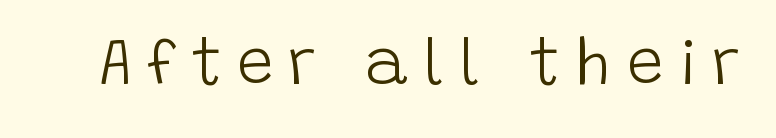
{"serif": "no", "italic": "no", "bold": "no", "weight": "light", "width": "normal", "stroke_contrast": "low", "x_height": "large", "monospaced": "no", "underline": "no", "letter_spacing": "wide", "letter_spacing_em": 0.23, "glyph_px": 65}
